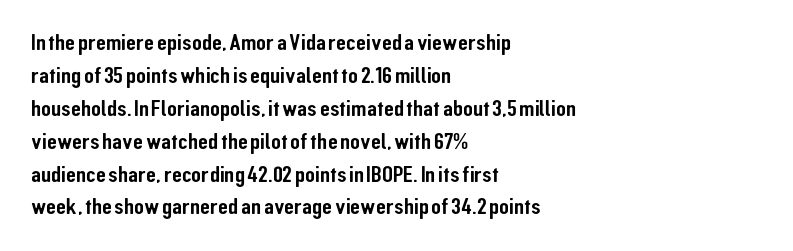
{"italic": "no", "underline": "no", "align": "left", "line_spacing": "normal", "line_spacing_ratio": 1.43, "letter_spacing": "normal", "letter_spacing_em": 0.0, "glyph_px": 23}
